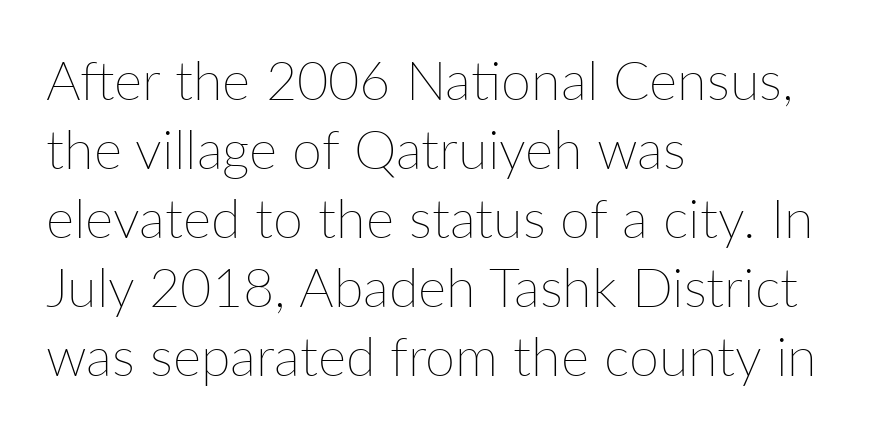
Inter-character spacing is left at the font's built-in metrics. Each row of text sits above clean, open space. The letters advance in unequal steps, a hallmark of proportional type. The lines are quadded left. This sample keeps an unexceptional amount of space between lines. Weight: regular or lighter.
